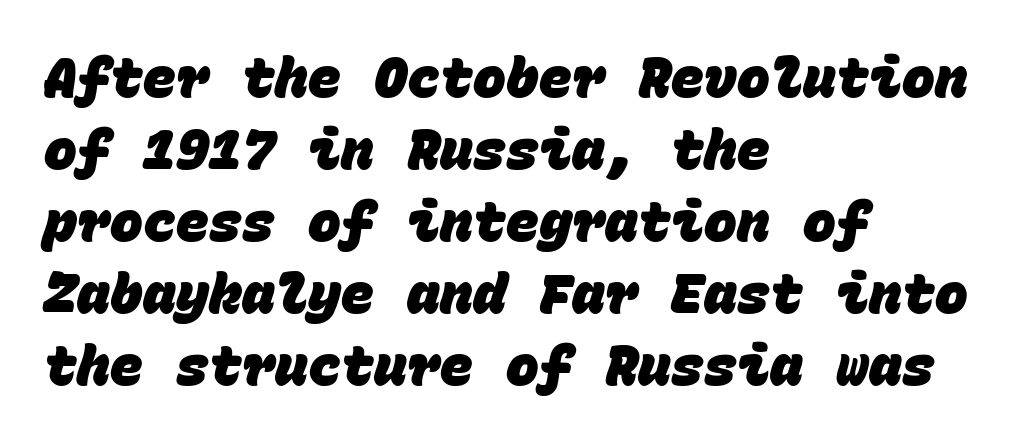
Q: Is the text bold? A: Yes.
Q: Is the typeface a serif or a sans-serif typeface? A: Sans-serif.
Q: Is the text underlined? A: No.
Q: How is the paragraph aligned? A: Left-aligned.
Q: Is the spacing between letters normal or unusually wide? A: Normal.
Q: Is the spacing between lines tight, normal or loose? A: Normal.
Q: Width (condensed, normal, or wide)? A: Normal.
Q: Stroke contrast? A: Low.
Q: x-height? A: Large.
Q: Monospaced? A: Yes.
